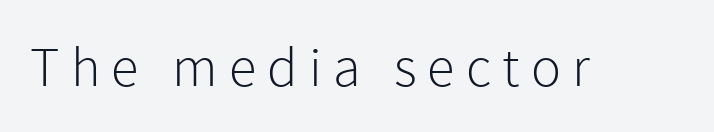
Q: Is the text bold? A: No.
Q: Is the text italic (slanted)? A: No, it is upright.
Q: Is the typeface a serif or a sans-serif typeface? A: Sans-serif.
Q: Is the text underlined? A: No.
Q: Is the spacing between letters normal or unusually wide? A: Unusually wide.
Q: Width (condensed, normal, or wide)? A: Normal.
Q: x-height? A: Medium.
Q: Monospaced? A: No.
